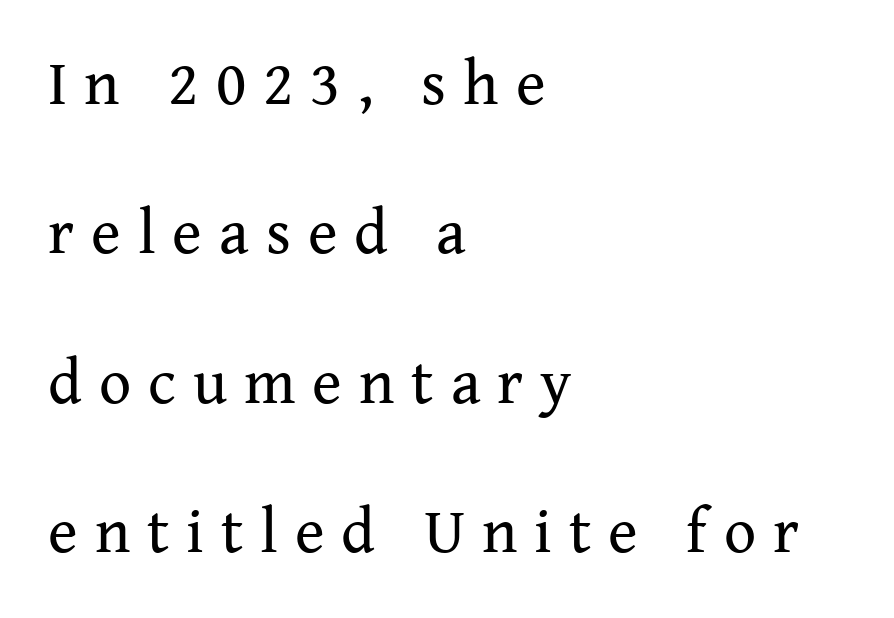
The image shows 63 px regular-weight serif type, upright; set left-aligned, loose line spacing (2.37x), unusually wide letter spacing (+0.27 em), not underlined; medium stroke contrast and a medium x-height.
